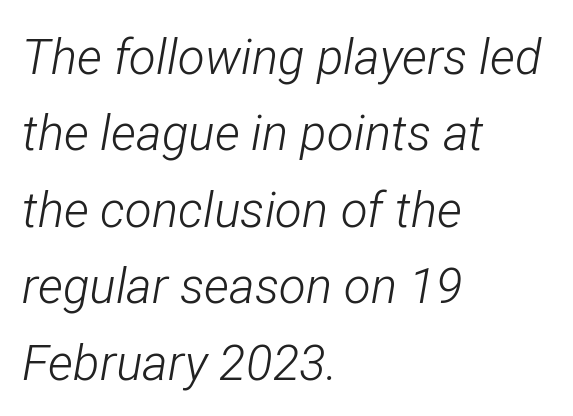
Q: Is the text bold? A: No.
Q: Is the text italic (slanted)? A: Yes, it leans right by about 12 degrees.
Q: Is the text underlined? A: No.
Q: How is the paragraph aligned? A: Left-aligned.
Q: Is the spacing between letters normal or unusually wide? A: Normal.
Q: Is the spacing between lines tight, normal or loose? A: Normal.
Q: Width (condensed, normal, or wide)? A: Condensed.
Q: Stroke contrast? A: Low.
Q: x-height? A: Medium.
Q: Monospaced? A: No.
